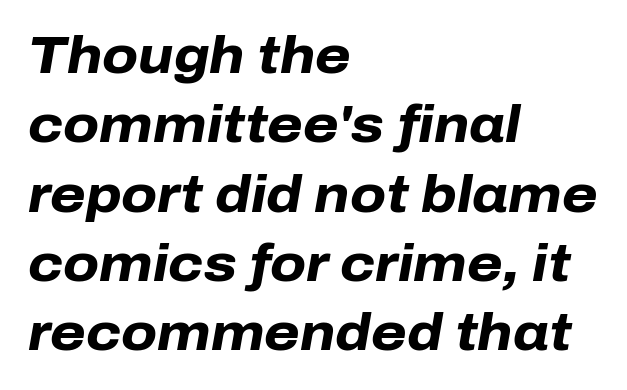
The image shows 51 px heavy type, italic (leaning right); set left-aligned, normal line spacing (1.36x), normal letter spacing, not underlined; low stroke contrast and a medium x-height.
